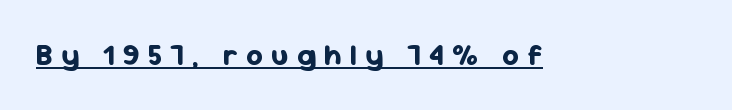
{"serif": "no", "italic": "no", "bold": "yes", "weight": "bold", "width": "normal", "stroke_contrast": "low", "x_height": "medium", "monospaced": "no", "underline": "yes", "letter_spacing": "wide", "letter_spacing_em": 0.28, "glyph_px": 29}
